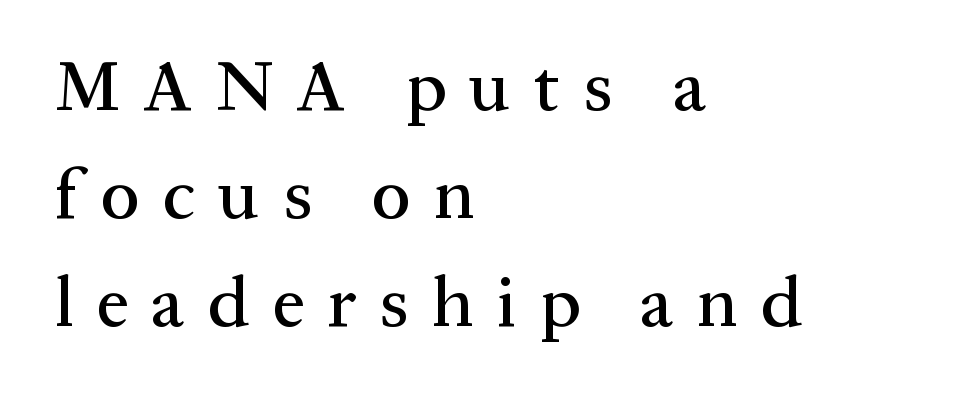
Rendered with straight, roman letterforms. The text was rendered using a seriffed face with decorative stroke endings. Varying glyph widths throughout — classic text-font behaviour. Someone cranked the tracking dial way up on this one. Visually the block forms a straight wall on the left and a jagged coastline on the right.
